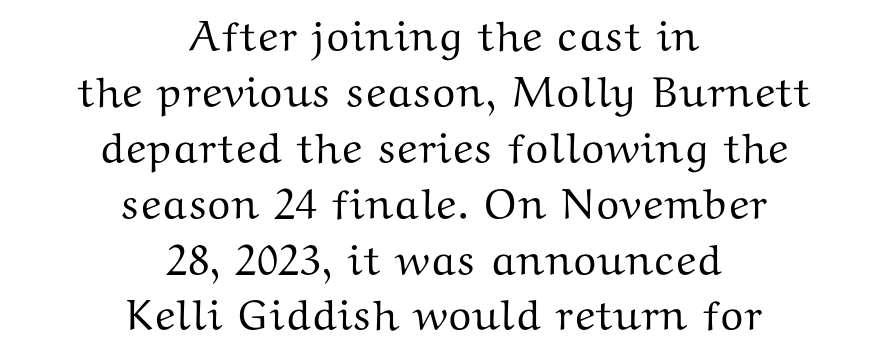
Q: Is the text italic (slanted)? A: No, it is upright.
Q: Is the typeface a serif or a sans-serif typeface? A: Serif.
Q: Is the text underlined? A: No.
Q: How is the paragraph aligned? A: Centered.
Q: Is the spacing between letters normal or unusually wide? A: Normal.
Q: Is the spacing between lines tight, normal or loose? A: Normal.
Q: Width (condensed, normal, or wide)? A: Wide.
Q: Stroke contrast? A: Medium.
Q: x-height? A: Medium.
Q: Monospaced? A: No.
